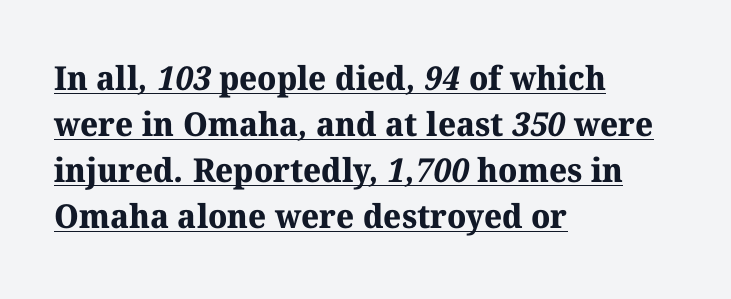
The image shows 33 px bold serif type; set left-aligned, normal line spacing (1.39x), normal letter spacing, underlined; medium stroke contrast and a medium x-height.
